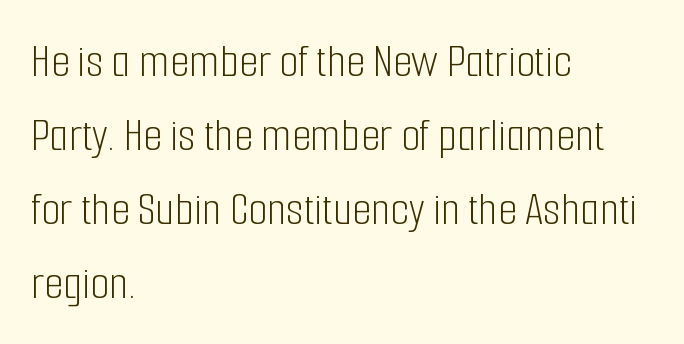
The image shows 49 px light, condensed sans-serif type, upright; set left-aligned, normal line spacing (1.51x), normal letter spacing, not underlined; low stroke contrast and a medium x-height.
